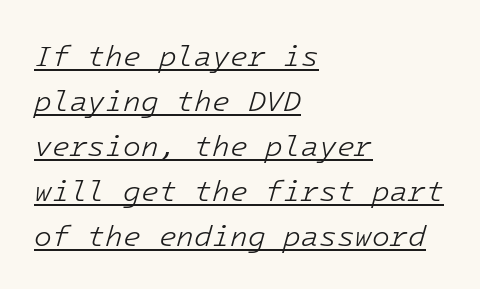
Q: Is the text bold? A: No.
Q: Is the text italic (slanted)? A: Yes, it leans right by about 16 degrees.
Q: Is the text underlined? A: Yes.
Q: How is the paragraph aligned? A: Left-aligned.
Q: Is the spacing between letters normal or unusually wide? A: Normal.
Q: Is the spacing between lines tight, normal or loose? A: Normal.
Q: Width (condensed, normal, or wide)? A: Normal.
Q: Stroke contrast? A: Low.
Q: x-height? A: Medium.
